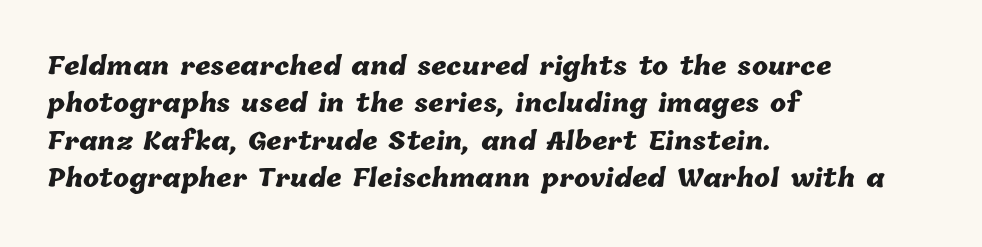
Q: Is the text bold? A: Yes.
Q: Is the text underlined? A: No.
Q: How is the paragraph aligned? A: Left-aligned.
Q: Is the spacing between letters normal or unusually wide? A: Normal.
Q: Is the spacing between lines tight, normal or loose? A: Normal.
